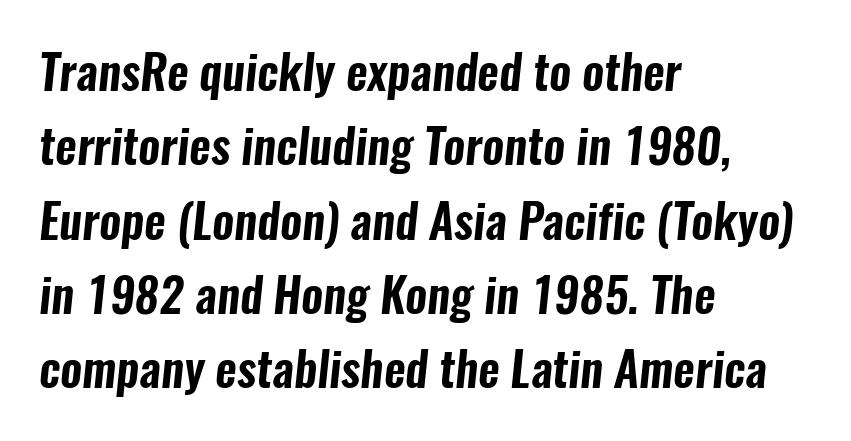
Q: Is the typeface a serif or a sans-serif typeface? A: Sans-serif.
Q: Is the text underlined? A: No.
Q: How is the paragraph aligned? A: Left-aligned.
Q: Is the spacing between letters normal or unusually wide? A: Normal.
Q: Is the spacing between lines tight, normal or loose? A: Normal.
Q: Width (condensed, normal, or wide)? A: Condensed.
Q: Stroke contrast? A: Low.
Q: x-height? A: Medium.
Q: Monospaced? A: No.
